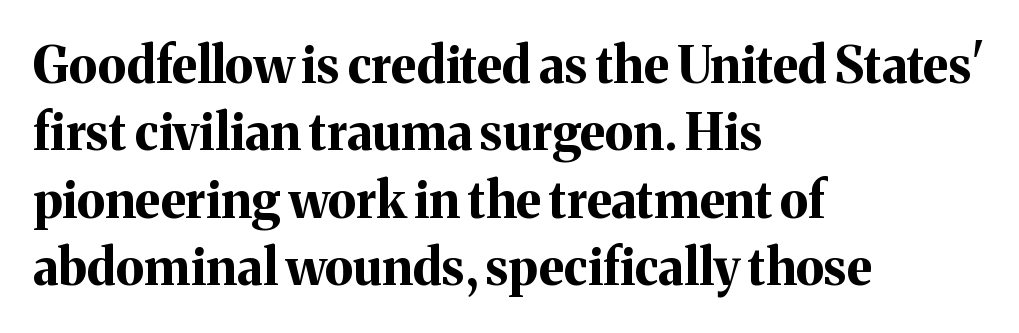
Classification — serif. Between one letter and the next there's only the usual sliver of space. Quick note: underline off. A roman cut, with each character standing at attention. Heavy-handed strokes throughout: this text is bold. This sample has the flowing, uneven cadence of proportional lettering.
